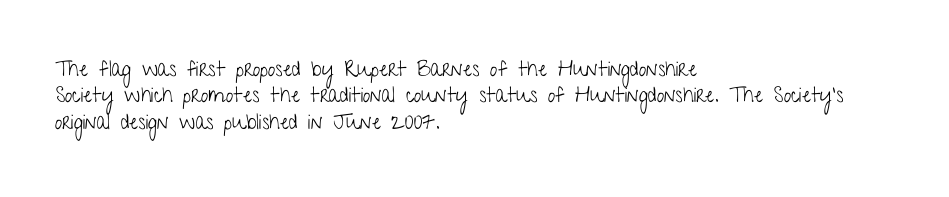
Q: Is the text bold? A: No.
Q: Is the text italic (slanted)? A: No, it is upright.
Q: Is the text underlined? A: No.
Q: How is the paragraph aligned? A: Left-aligned.
Q: Is the spacing between letters normal or unusually wide? A: Normal.
Q: Is the spacing between lines tight, normal or loose? A: Normal.
